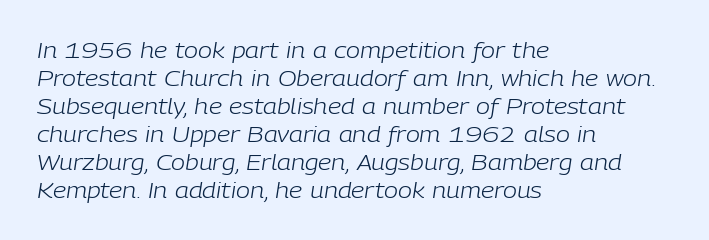
The image shows 21 px text type, italic (leaning right); set left-aligned, normal line spacing (1.33x), normal letter spacing, not underlined.
